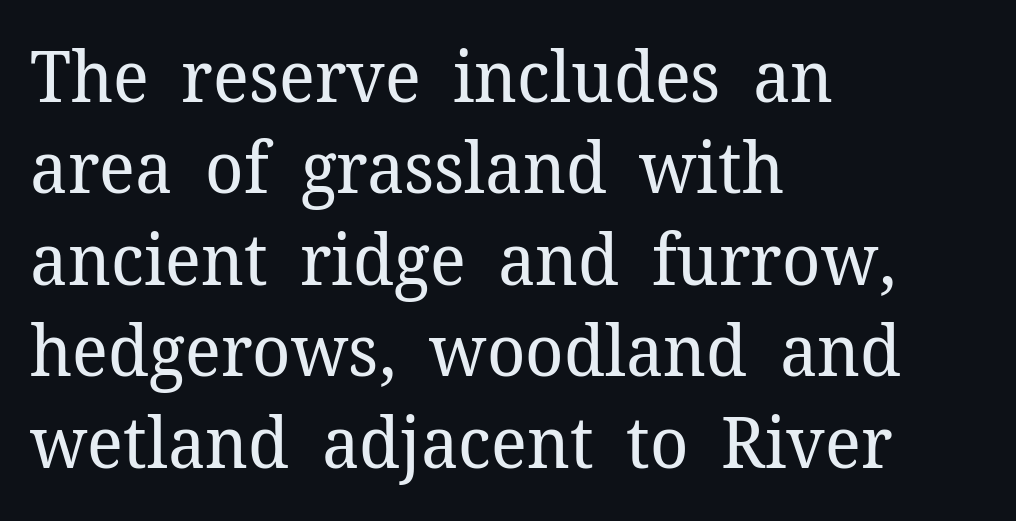
Q: Is the text bold? A: No.
Q: Is the text italic (slanted)? A: No, it is upright.
Q: Is the typeface a serif or a sans-serif typeface? A: Serif.
Q: Is the text underlined? A: No.
Q: How is the paragraph aligned? A: Left-aligned.
Q: Is the spacing between letters normal or unusually wide? A: Normal.
Q: Is the spacing between lines tight, normal or loose? A: Normal.
Q: Width (condensed, normal, or wide)? A: Normal.
Q: Stroke contrast? A: Low.
Q: x-height? A: Medium.
Q: Monospaced? A: No.
